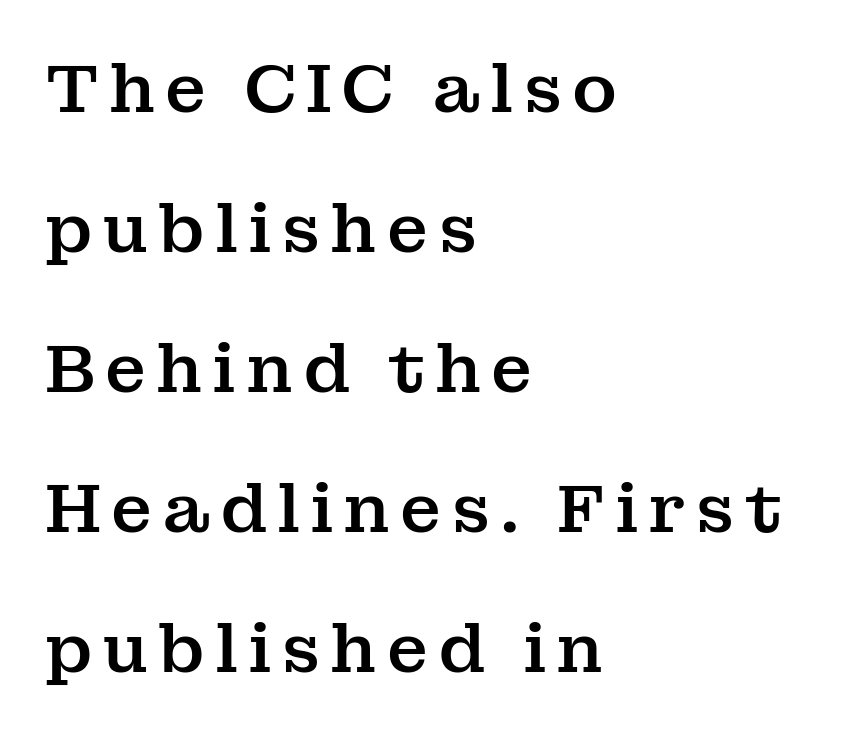
{"serif": "yes", "italic": "no", "width": "normal", "stroke_contrast": "medium", "x_height": "medium", "monospaced": "no", "underline": "no", "align": "left", "line_spacing": "loose", "line_spacing_ratio": 2.06, "glyph_px": 68}
